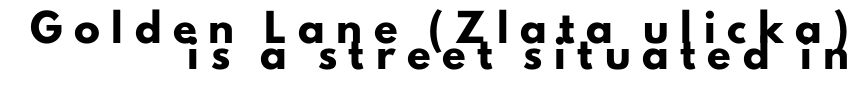
{"italic": "no", "bold": "yes", "underline": "no", "align": "right", "line_spacing": "tight", "line_spacing_ratio": 1.01, "letter_spacing": "wide", "letter_spacing_em": 0.45, "glyph_px": 26}
